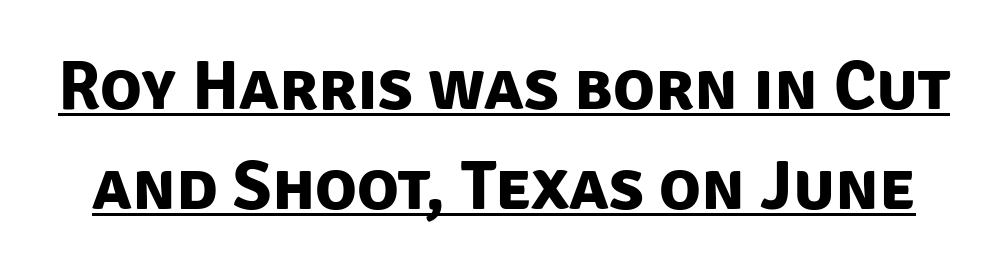
The typesetting leans heavy: a genuine bold. If you measured baseline to baseline, you'd find a middling distance. A typesetter would label this face a sans. Glyph-to-glyph distance matches everyday printed text.
